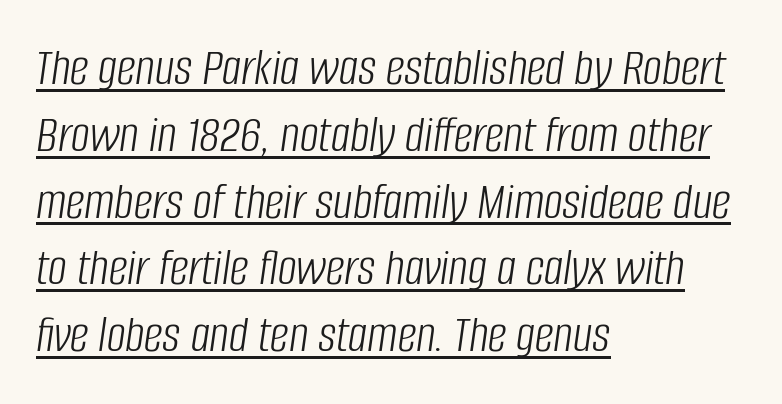
{"italic": "yes", "lean": "right", "slant_degrees": 8, "bold": "no", "weight": "light", "width": "condensed", "stroke_contrast": "low", "x_height": "large", "monospaced": "no", "underline": "yes", "align": "left", "line_spacing": "normal", "line_spacing_ratio": 1.26, "letter_spacing": "normal", "letter_spacing_em": 0.0, "glyph_px": 53}
